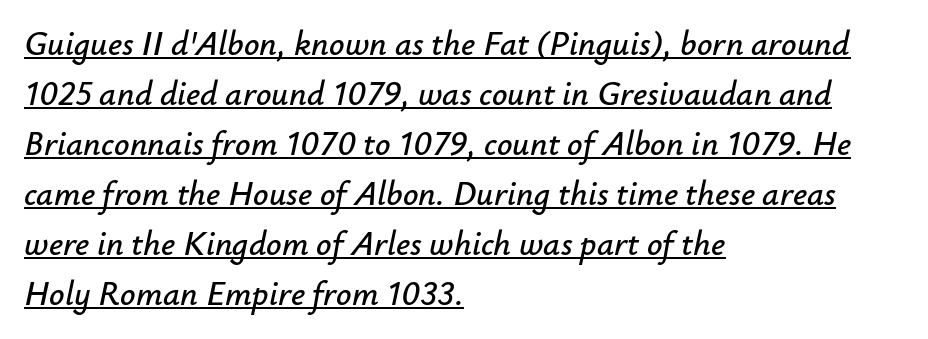
Q: Is the text italic (slanted)? A: Yes, it leans right by about 12 degrees.
Q: Is the text underlined? A: Yes.
Q: How is the paragraph aligned? A: Left-aligned.
Q: Is the spacing between letters normal or unusually wide? A: Normal.
Q: Is the spacing between lines tight, normal or loose? A: Normal.
Q: Width (condensed, normal, or wide)? A: Normal.
Q: Stroke contrast? A: Low.
Q: x-height? A: Small.
Q: Monospaced? A: No.
